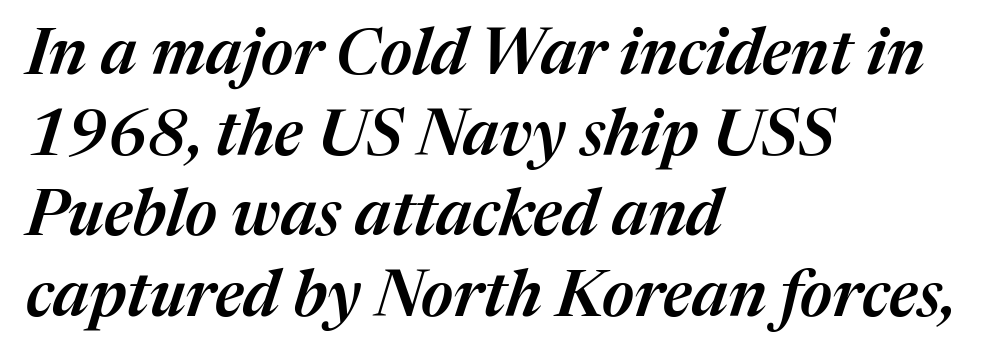
The image shows 64 px semibold type, italic (leaning right); set left-aligned, normal line spacing (1.26x), normal letter spacing, not underlined; medium stroke contrast and a medium x-height.
